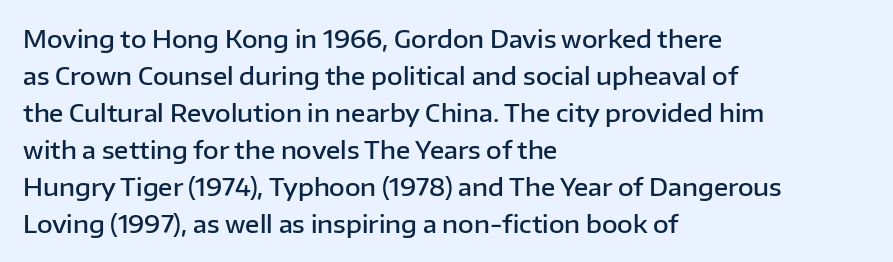
{"italic": "no", "bold": "semi", "underline": "no", "align": "left", "line_spacing": "normal", "line_spacing_ratio": 1.54, "letter_spacing": "normal", "letter_spacing_em": 0.0, "glyph_px": 24}
